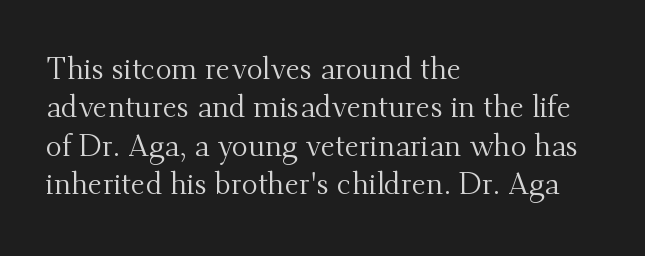
{"serif": "yes", "italic": "no", "bold": "no", "weight": "regular", "width": "normal", "stroke_contrast": "medium", "x_height": "small", "monospaced": "no", "underline": "no", "align": "left", "line_spacing": "normal", "line_spacing_ratio": 1.28, "letter_spacing": "normal", "letter_spacing_em": 0.0, "glyph_px": 30}
